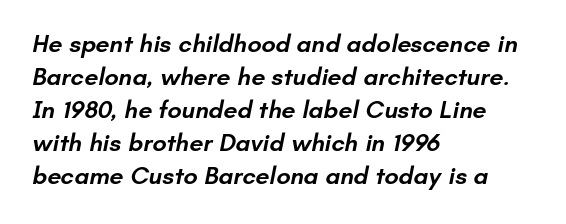
{"bold": "semi", "underline": "no", "align": "left", "line_spacing": "normal", "line_spacing_ratio": 1.32, "letter_spacing": "normal", "letter_spacing_em": 0.0, "glyph_px": 25}
